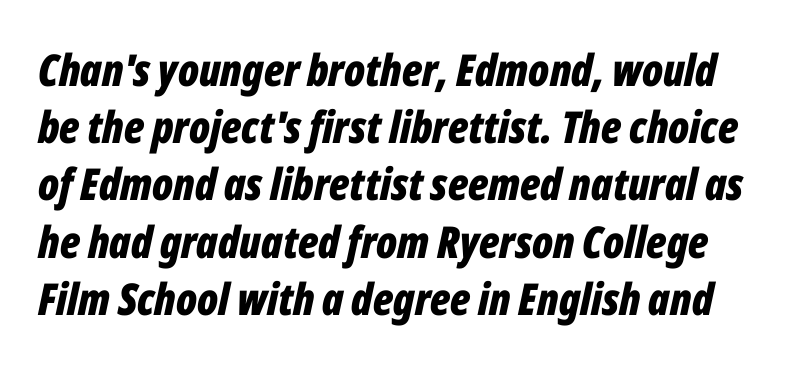
Q: Is the text bold? A: Yes.
Q: Is the text italic (slanted)? A: Yes, it leans right by about 12 degrees.
Q: Is the text underlined? A: No.
Q: Is the spacing between letters normal or unusually wide? A: Normal.
Q: Is the spacing between lines tight, normal or loose? A: Normal.
Q: Width (condensed, normal, or wide)? A: Condensed.
Q: Stroke contrast? A: Low.
Q: x-height? A: Medium.
Q: Monospaced? A: No.
